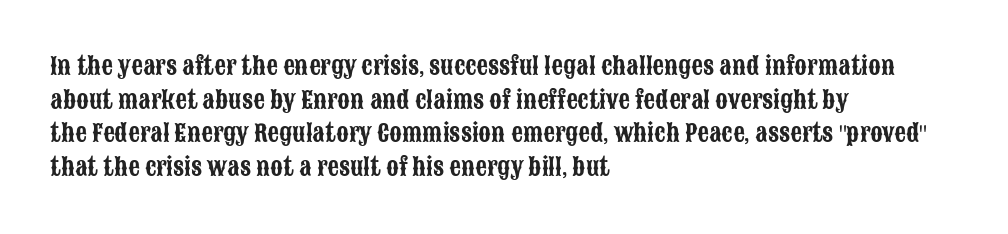
The image shows 23 px text type, upright; set left-aligned, normal line spacing (1.46x), normal letter spacing, not underlined.
